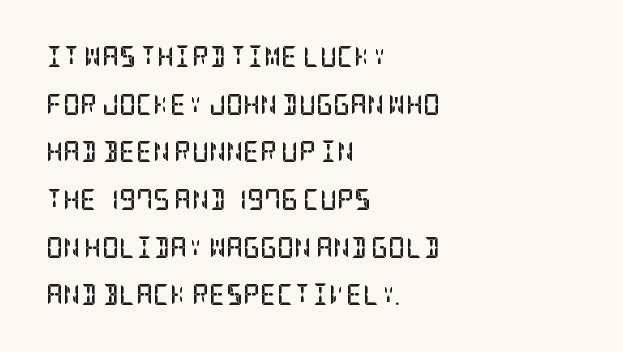
Q: Is the text bold? A: Yes.
Q: Is the text italic (slanted)? A: No, it is upright.
Q: Is the text underlined? A: No.
Q: How is the paragraph aligned? A: Left-aligned.
Q: Is the spacing between letters normal or unusually wide? A: Normal.
Q: Is the spacing between lines tight, normal or loose? A: Loose.
